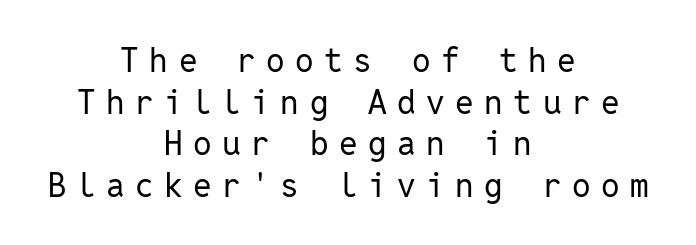
{"serif": "no", "italic": "no", "bold": "no", "weight": "regular", "width": "normal", "stroke_contrast": "low", "x_height": "medium", "monospaced": "yes", "underline": "no", "align": "center", "line_spacing": "normal", "line_spacing_ratio": 1.26, "letter_spacing": "wide", "letter_spacing_em": 0.32, "glyph_px": 33}
